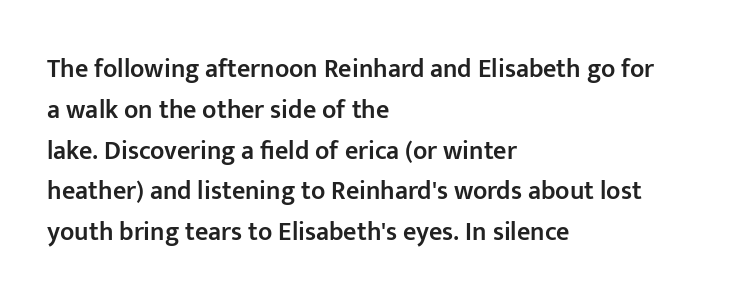
The image shows 26 px text type, upright; set left-aligned, normal line spacing (1.57x), normal letter spacing, not underlined.
